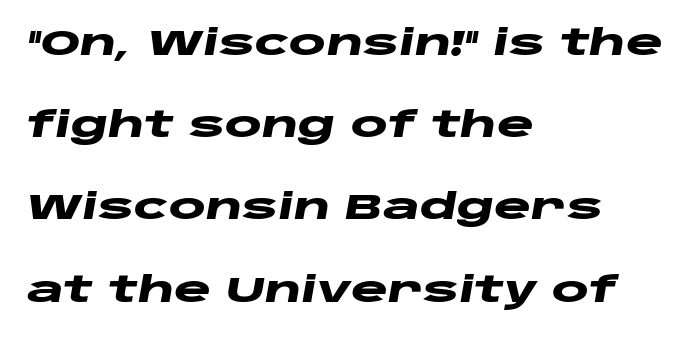
{"italic": "yes", "lean": "right", "slant_degrees": 10, "bold": "yes", "weight": "heavy", "width": "wide", "stroke_contrast": "low", "x_height": "large", "monospaced": "no", "underline": "no", "align": "left", "line_spacing": "loose", "line_spacing_ratio": 2.35, "letter_spacing": "normal", "letter_spacing_em": 0.0, "glyph_px": 35}
